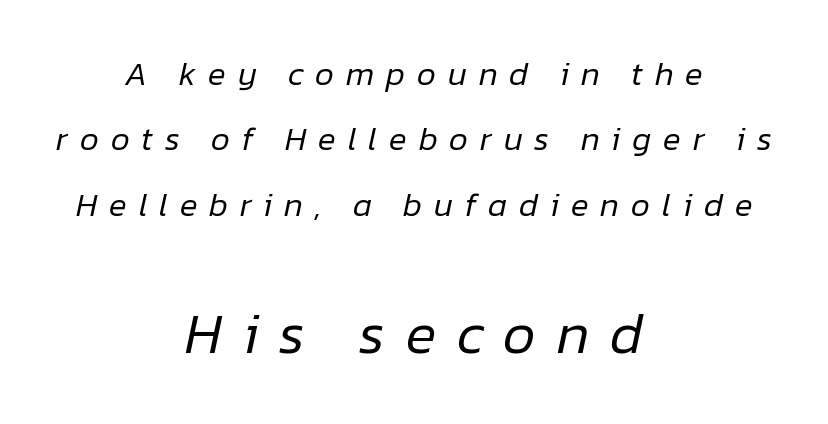
{"italic": "yes", "lean": "right", "slant_degrees": 12, "bold": "no", "weight": "regular", "width": "normal", "stroke_contrast": "low", "x_height": "medium", "monospaced": "no", "underline": "no", "align": "center", "line_spacing": "loose", "line_spacing_ratio": 1.98, "letter_spacing": "wide", "letter_spacing_em": 0.36, "larger_block": "second", "size_ratio": 1.73, "glyph_px": 57}
